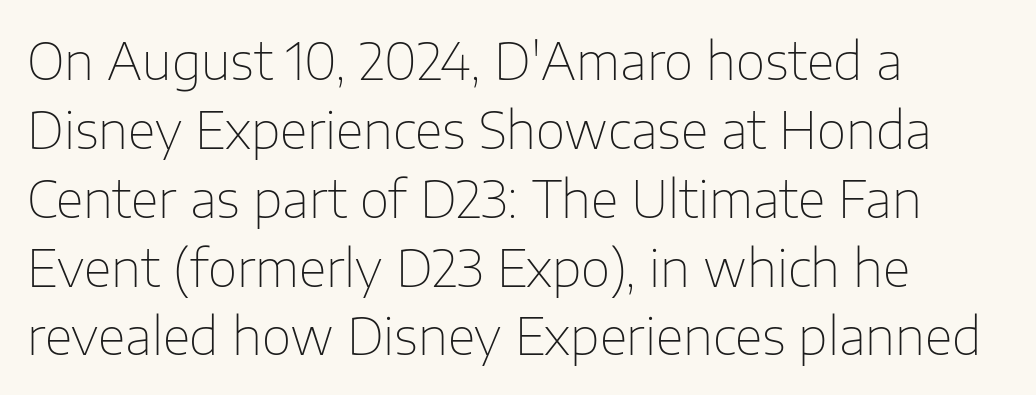
The image shows 51 px thin sans-serif type, upright; set left-aligned, normal line spacing (1.35x), normal letter spacing, not underlined; low stroke contrast and a medium x-height.
